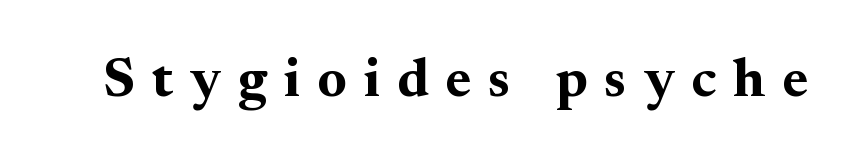
Q: Is the text bold? A: Yes.
Q: Is the text italic (slanted)? A: No, it is upright.
Q: Is the typeface a serif or a sans-serif typeface? A: Serif.
Q: Is the text underlined? A: No.
Q: Is the spacing between letters normal or unusually wide? A: Unusually wide.
Q: Width (condensed, normal, or wide)? A: Normal.
Q: Stroke contrast? A: Medium.
Q: x-height? A: Small.
Q: Monospaced? A: No.
